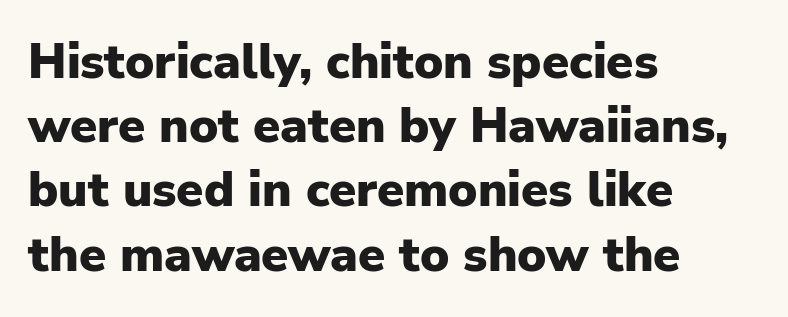
The image shows 49 px heavy sans-serif type, upright; set left-aligned, normal line spacing (1.31x), normal letter spacing, not underlined; low stroke contrast and a medium x-height.
